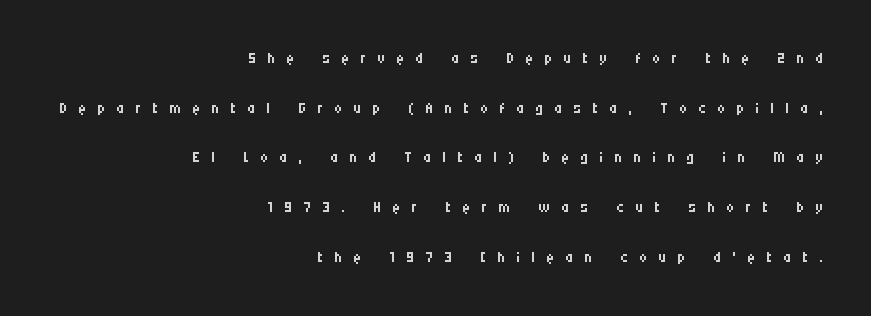
Q: Is the text bold? A: No.
Q: Is the text italic (slanted)? A: No, it is upright.
Q: Is the text underlined? A: No.
Q: How is the paragraph aligned? A: Right-aligned.
Q: Is the spacing between letters normal or unusually wide? A: Unusually wide.
Q: Is the spacing between lines tight, normal or loose? A: Loose.
